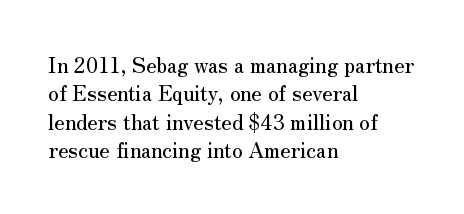
Posture: upright roman. The foot of each line stays bare and open. The passage shown stacks its lines at a standard gap. Alignment: flush left. The horizontal fit of the characters is conventional and even.
